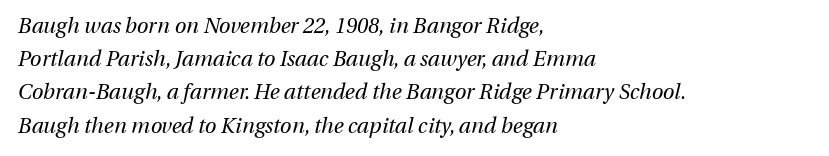
{"italic": "yes", "lean": "right", "slant_degrees": 13, "bold": "no", "underline": "no", "align": "left", "line_spacing": "normal", "line_spacing_ratio": 1.58, "letter_spacing": "normal", "letter_spacing_em": 0.0, "glyph_px": 21}
